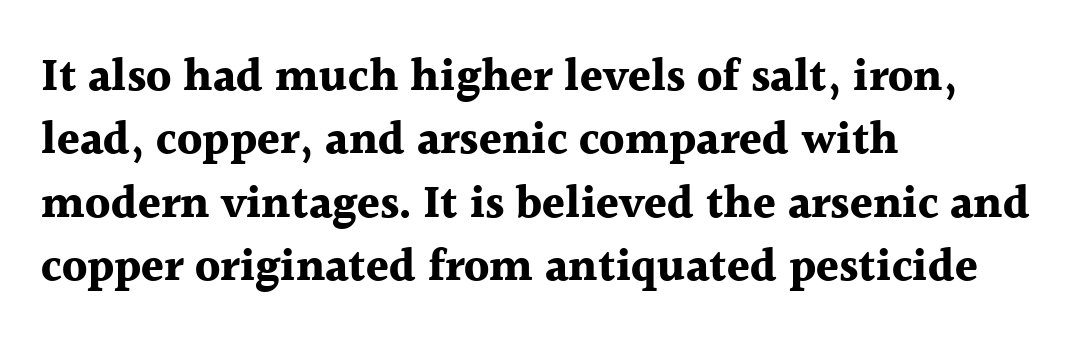
The image shows 46 px bold serif type, upright; set left-aligned, normal line spacing (1.38x), normal letter spacing, not underlined; a medium x-height.
